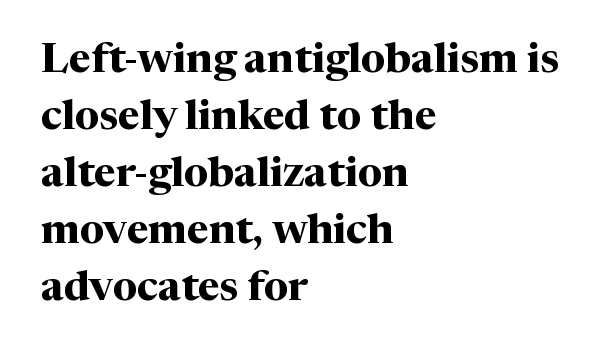
{"serif": "yes", "italic": "no", "bold": "yes", "weight": "bold", "width": "normal", "stroke_contrast": "medium", "x_height": "medium", "monospaced": "no", "underline": "no", "align": "left", "line_spacing": "normal", "line_spacing_ratio": 1.36, "letter_spacing": "normal", "letter_spacing_em": 0.0, "glyph_px": 42}
